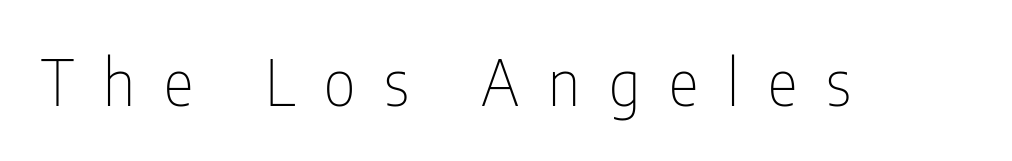
The image shows 63 px thin, condensed sans-serif type, upright; set unusually wide letter spacing (+0.46 em), not underlined; low stroke contrast and a medium x-height.
